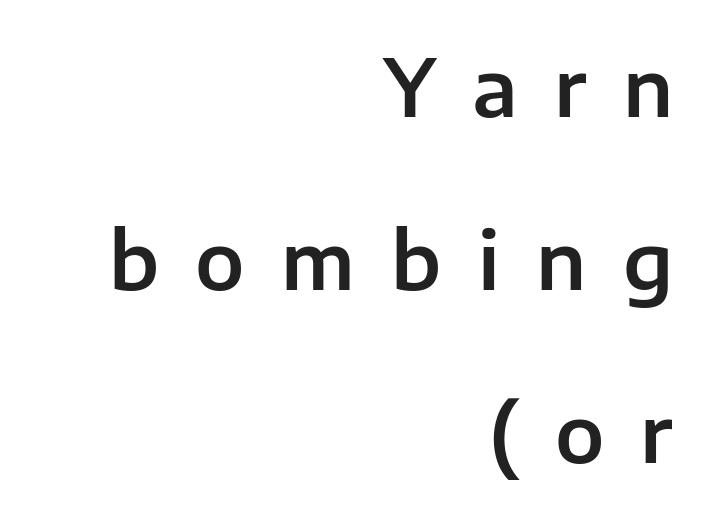
{"serif": "no", "italic": "no", "width": "normal", "stroke_contrast": "low", "x_height": "medium", "monospaced": "no", "underline": "no", "align": "right", "line_spacing": "loose", "line_spacing_ratio": 2.19, "letter_spacing": "wide", "letter_spacing_em": 0.46, "glyph_px": 79}
